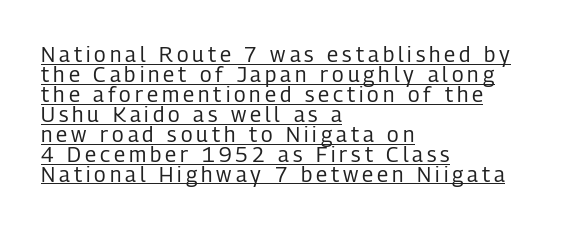
These lines stack with their left ends in a neat column. This is underlined copy, the kind a proofreader might mark for attention. The block of text is dense from top to bottom, with scant space between rows. These glyphs show unthickened strokes, regular width or finer. Ordinary non-slanted type is in use.
